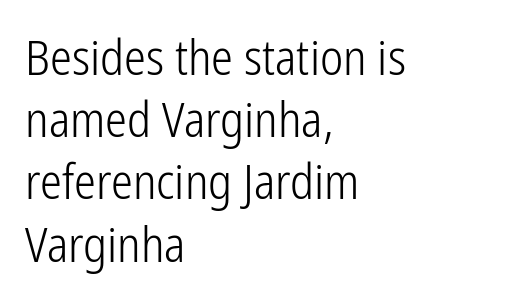
Q: Is the text bold? A: No.
Q: Is the text italic (slanted)? A: No, it is upright.
Q: Is the typeface a serif or a sans-serif typeface? A: Sans-serif.
Q: Is the text underlined? A: No.
Q: How is the paragraph aligned? A: Left-aligned.
Q: Is the spacing between letters normal or unusually wide? A: Normal.
Q: Is the spacing between lines tight, normal or loose? A: Normal.
Q: Width (condensed, normal, or wide)? A: Condensed.
Q: Stroke contrast? A: Low.
Q: x-height? A: Medium.
Q: Monospaced? A: No.
